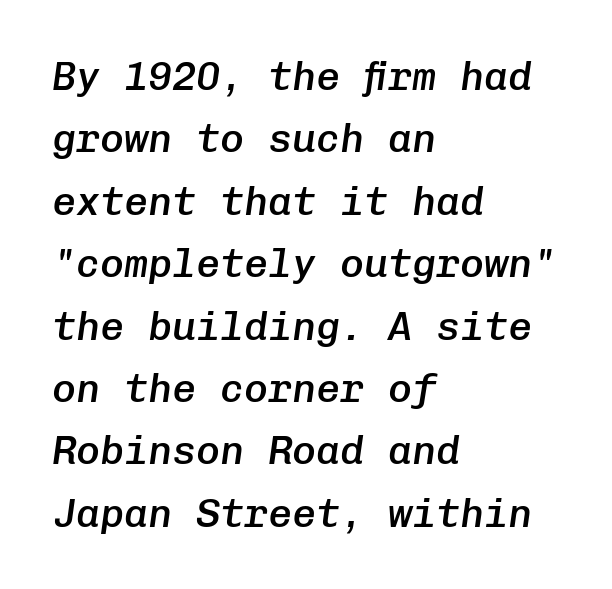
Q: Is the text bold? A: Semi-bold.
Q: Is the text italic (slanted)? A: Yes, it leans right by about 8 degrees.
Q: Is the text underlined? A: No.
Q: How is the paragraph aligned? A: Left-aligned.
Q: Is the spacing between letters normal or unusually wide? A: Normal.
Q: Is the spacing between lines tight, normal or loose? A: Normal.
Q: Width (condensed, normal, or wide)? A: Normal.
Q: Stroke contrast? A: Low.
Q: x-height? A: Medium.
Q: Monospaced? A: Yes.
